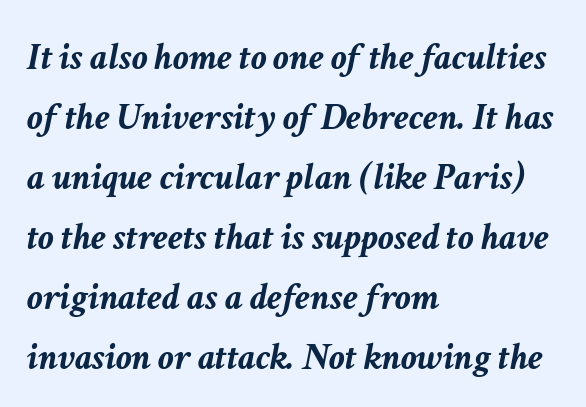
The image shows 39 px semibold type, italic (leaning right); set left-aligned, normal line spacing (1.54x), normal letter spacing, not underlined; low stroke contrast and a medium x-height.
